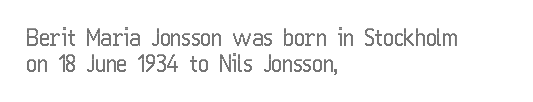
Does the copy run flush right? No — it runs flush left. In terms of leading, this rendering errs on the cramped side. Unmarked baselines from the first word to the last. The letters stand straight up with perfectly vertical stems.
